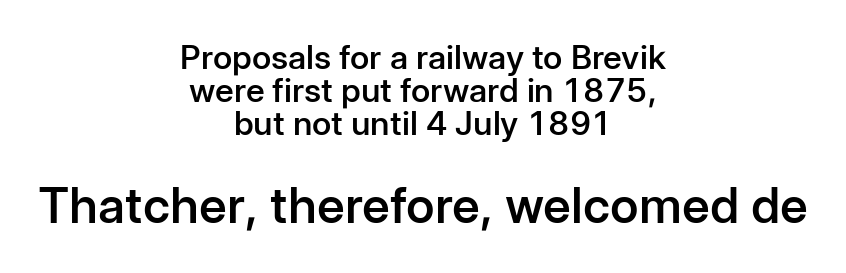
Q: Is the text bold? A: Semi-bold.
Q: Is the text italic (slanted)? A: No, it is upright.
Q: Is the typeface a serif or a sans-serif typeface? A: Sans-serif.
Q: Is the text underlined? A: No.
Q: How is the paragraph aligned? A: Centered.
Q: Is the spacing between letters normal or unusually wide? A: Normal.
Q: Is the spacing between lines tight, normal or loose? A: Tight.
Q: Which block of text is set in a larger size, the first (top) or the second (bottom)? A: The second (bottom) one.
Q: Width (condensed, normal, or wide)? A: Normal.
Q: Stroke contrast? A: Low.
Q: x-height? A: Medium.
Q: Monospaced? A: No.
